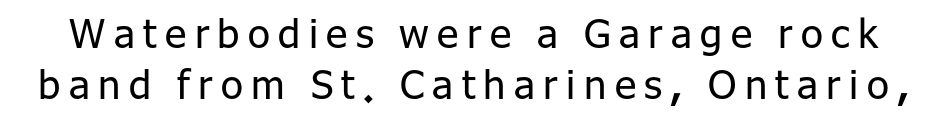
The image shows 40 px regular-weight sans-serif type, upright; set normal line spacing (1.28x), unusually wide letter spacing (+0.21 em), not underlined; low stroke contrast and a medium x-height.
